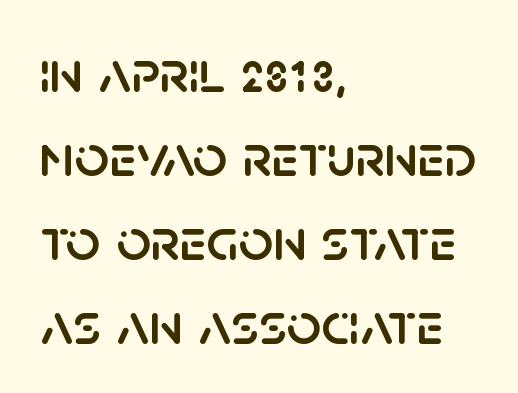
{"serif": "no", "italic": "no", "width": "normal", "stroke_contrast": "low", "x_height": "large", "monospaced": "no", "underline": "no", "align": "left", "line_spacing": "normal", "line_spacing_ratio": 1.4, "letter_spacing": "normal", "letter_spacing_em": 0.0, "glyph_px": 60}
